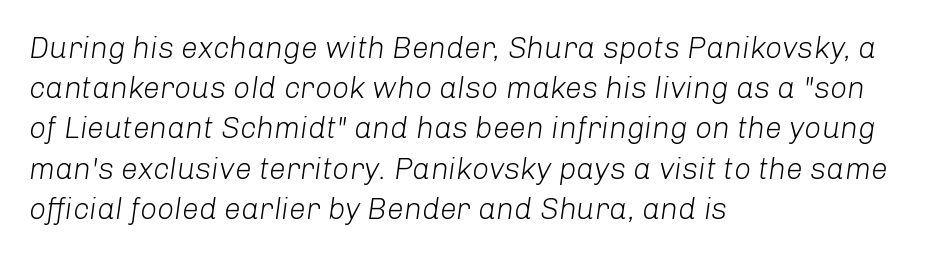
Q: Is the text bold? A: No.
Q: Is the text italic (slanted)? A: Yes, it leans right by about 8 degrees.
Q: Is the text underlined? A: No.
Q: How is the paragraph aligned? A: Left-aligned.
Q: Is the spacing between letters normal or unusually wide? A: Normal.
Q: Is the spacing between lines tight, normal or loose? A: Normal.
Q: Width (condensed, normal, or wide)? A: Normal.
Q: Stroke contrast? A: Low.
Q: x-height? A: Medium.
Q: Monospaced? A: No.
